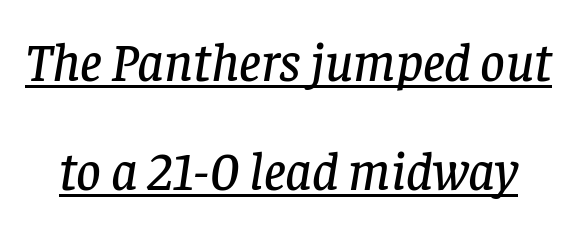
Q: Is the text italic (slanted)? A: Yes, it leans right by about 8 degrees.
Q: Is the typeface a serif or a sans-serif typeface? A: Serif.
Q: Is the text underlined? A: Yes.
Q: Is the spacing between letters normal or unusually wide? A: Normal.
Q: Is the spacing between lines tight, normal or loose? A: Loose.
Q: Width (condensed, normal, or wide)? A: Normal.
Q: Stroke contrast? A: Low.
Q: x-height? A: Large.
Q: Monospaced? A: No.
